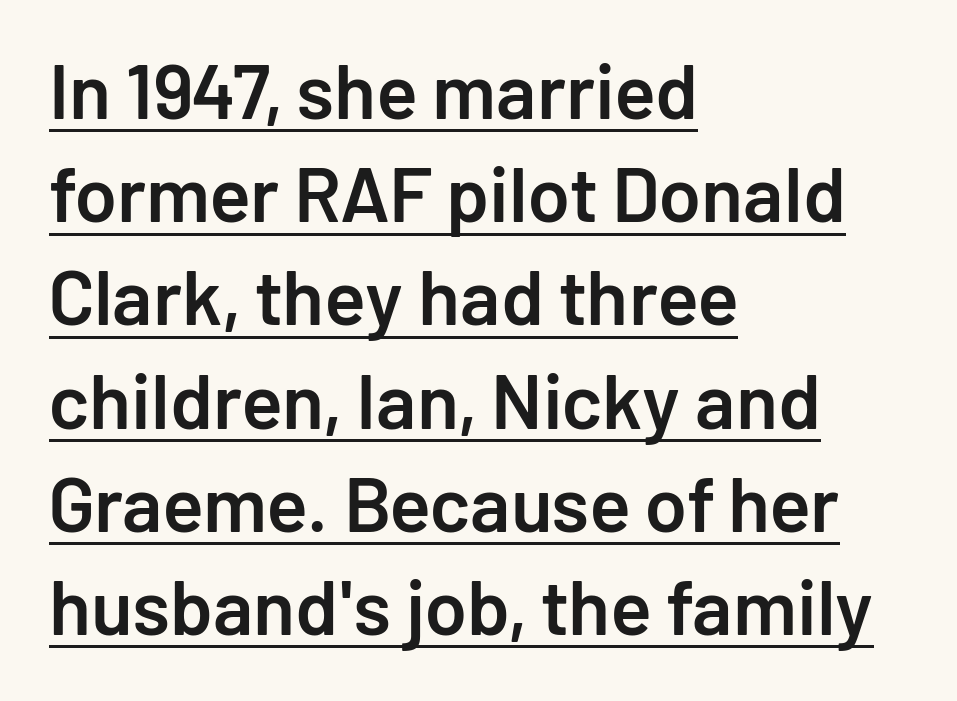
When letters stand straight like this, we call the style roman or upright. Weight: semibold (demi). Every row of glyphs begins at an identical x-position on the left. The space between consecutive lines is moderate. Does a line run under the words? Yes, clearly.
